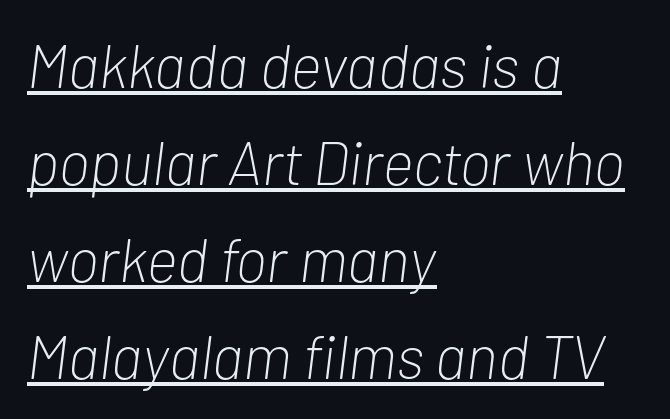
Each line of the rendering has a horizontal stroke beneath the glyphs. A student would call this left alignment; a typographer would say flush left, rag right. The whole block is typeset with a tilt. Summary of weight: not heavy and not bold. Proportional: the letters do not fall into vertical columns.
